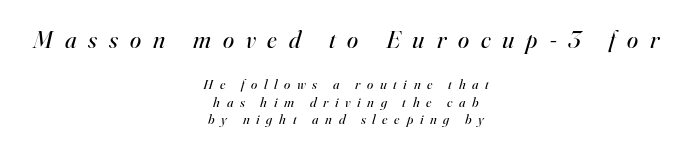
{"italic": "yes", "lean": "right", "slant_degrees": 16, "bold": "no", "underline": "no", "align": "center", "line_spacing": "normal", "line_spacing_ratio": 1.27, "letter_spacing": "wide", "letter_spacing_em": 0.48, "larger_block": "first", "size_ratio": 1.79, "glyph_px": 25}
